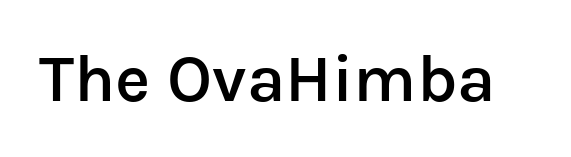
Q: Is the text bold? A: Semi-bold.
Q: Is the text italic (slanted)? A: No, it is upright.
Q: Is the typeface a serif or a sans-serif typeface? A: Sans-serif.
Q: Is the text underlined? A: No.
Q: Is the spacing between letters normal or unusually wide? A: Normal.
Q: Width (condensed, normal, or wide)? A: Normal.
Q: Stroke contrast? A: Low.
Q: x-height? A: Medium.
Q: Monospaced? A: No.
